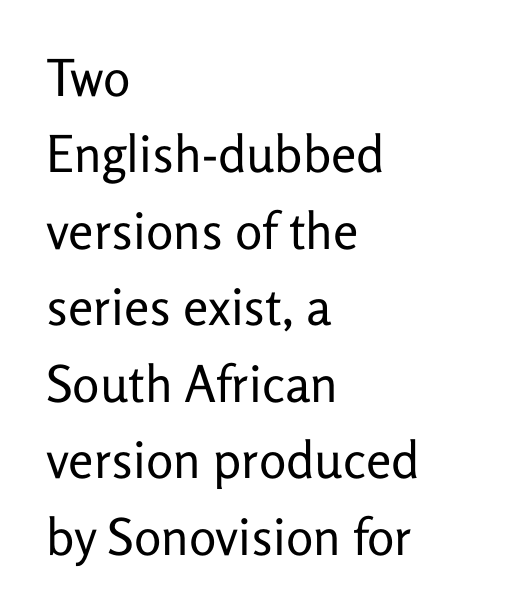
The image shows 51 px regular-weight sans-serif type, upright; set left-aligned, normal line spacing (1.5x), normal letter spacing, not underlined; low stroke contrast and a medium x-height.
